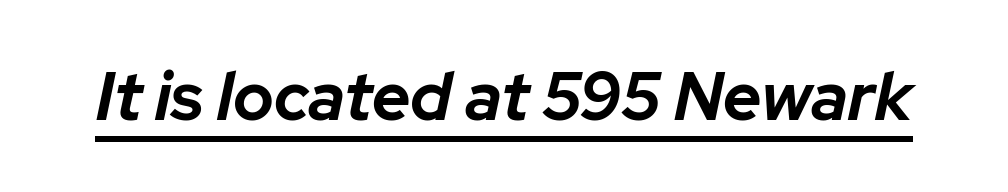
The image shows 67 px bold type, italic (leaning right); set normal letter spacing, underlined; low stroke contrast and a medium x-height.
